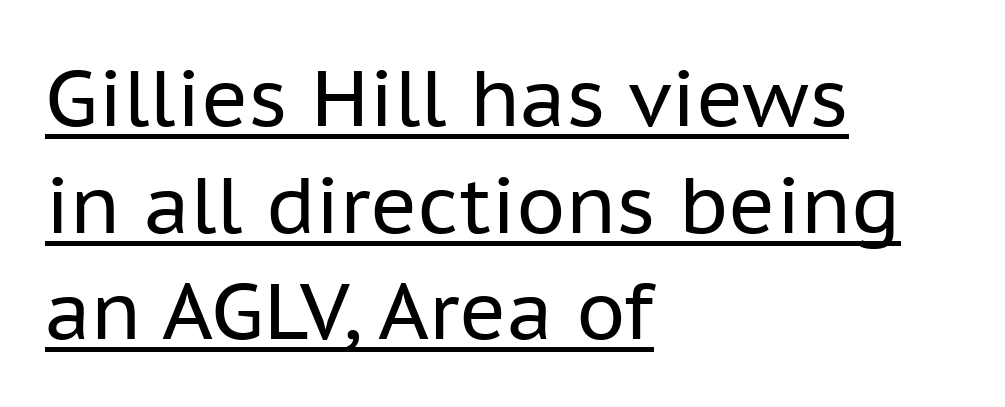
{"serif": "no", "italic": "no", "bold": "no", "weight": "regular", "width": "normal", "stroke_contrast": "low", "x_height": "medium", "monospaced": "no", "underline": "yes", "align": "left", "line_spacing": "normal", "line_spacing_ratio": 1.35, "letter_spacing": "normal", "letter_spacing_em": 0.0, "glyph_px": 79}
